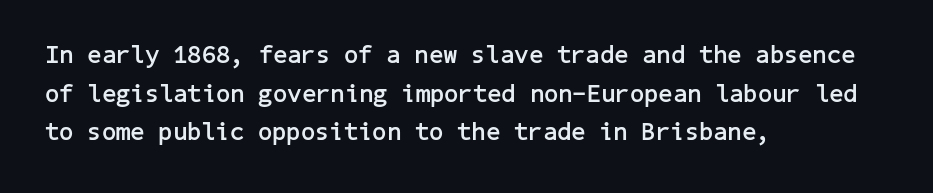
{"italic": "no", "bold": "yes", "underline": "no", "align": "left", "line_spacing": "normal", "line_spacing_ratio": 1.55, "letter_spacing": "normal", "letter_spacing_em": 0.0, "glyph_px": 25}
